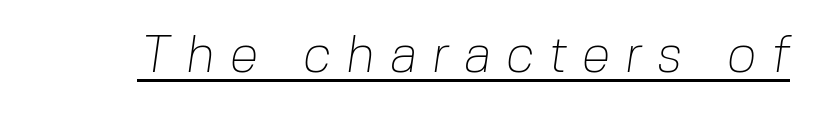
{"serif": "no", "bold": "no", "weight": "thin", "width": "normal", "stroke_contrast": "low", "x_height": "medium", "monospaced": "no", "underline": "yes", "letter_spacing": "wide", "letter_spacing_em": 0.28, "glyph_px": 52}
